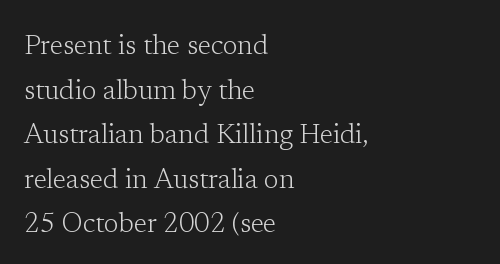
{"italic": "no", "bold": "no", "underline": "no", "align": "left", "line_spacing": "normal", "line_spacing_ratio": 1.65, "letter_spacing": "normal", "letter_spacing_em": 0.0, "glyph_px": 27}
